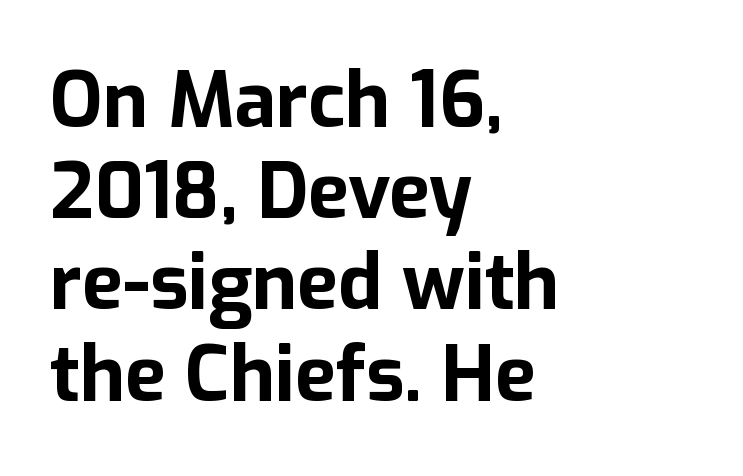
The image shows 76 px bold sans-serif type, upright; set left-aligned, line spacing 1.2x, normal letter spacing, not underlined; low stroke contrast and a medium x-height.
